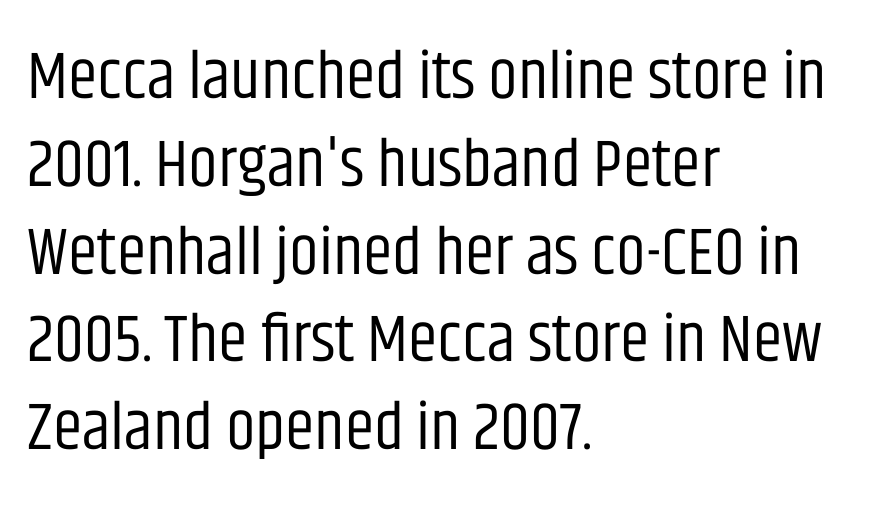
The image shows 67 px regular-weight, condensed sans-serif type, upright; set left-aligned, normal line spacing (1.31x), normal letter spacing, not underlined; low stroke contrast and a large x-height.
